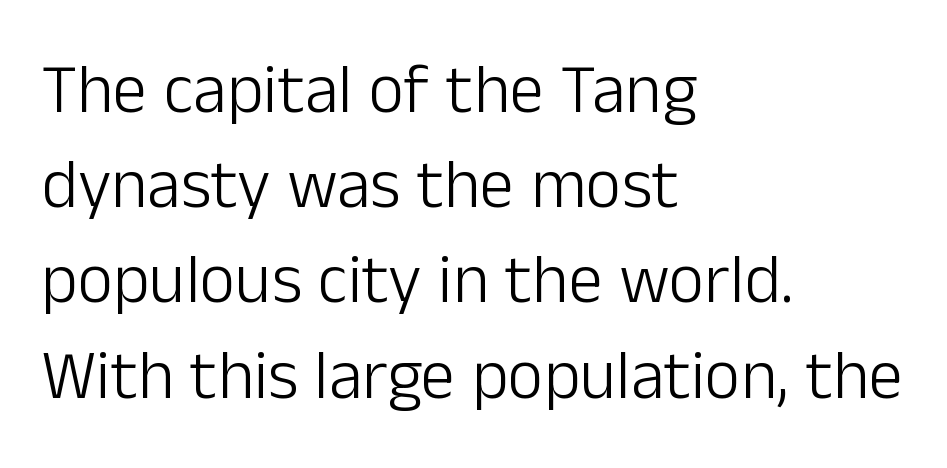
The image shows 69 px light sans-serif type, upright; set left-aligned, normal line spacing (1.38x), normal letter spacing, not underlined; low stroke contrast and a medium x-height.
